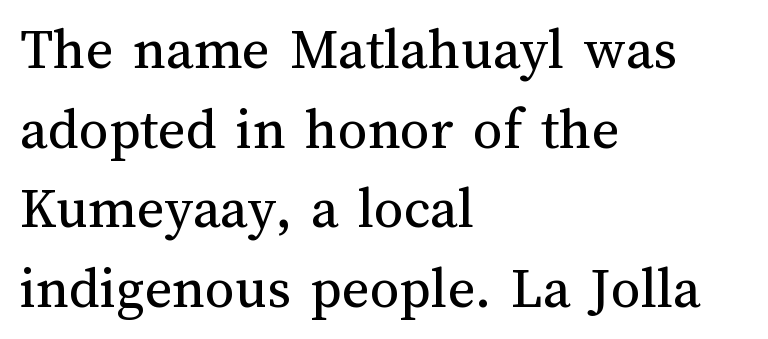
Does the lettering tilt? It doesn't — this is upright. The letters advance in unequal steps, a hallmark of proportional type. The type is set solid horizontally, with unmodified tracking. The space between consecutive lines is moderate. Every row of glyphs begins at an identical x-position on the left.
